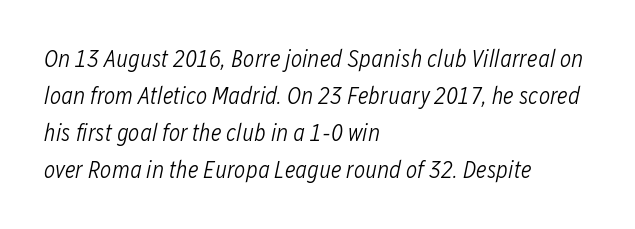
{"italic": "yes", "lean": "right", "slant_degrees": 12, "bold": "no", "underline": "no", "align": "left", "line_spacing": "normal", "line_spacing_ratio": 1.54, "letter_spacing": "normal", "letter_spacing_em": 0.0, "glyph_px": 24}
